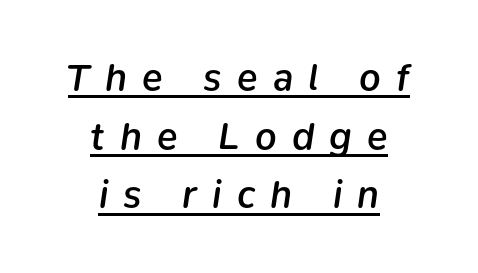
The image shows 38 px semibold type, italic (leaning right); set centered, normal line spacing (1.54x), unusually wide letter spacing (+0.4 em), underlined; low stroke contrast and a medium x-height.
